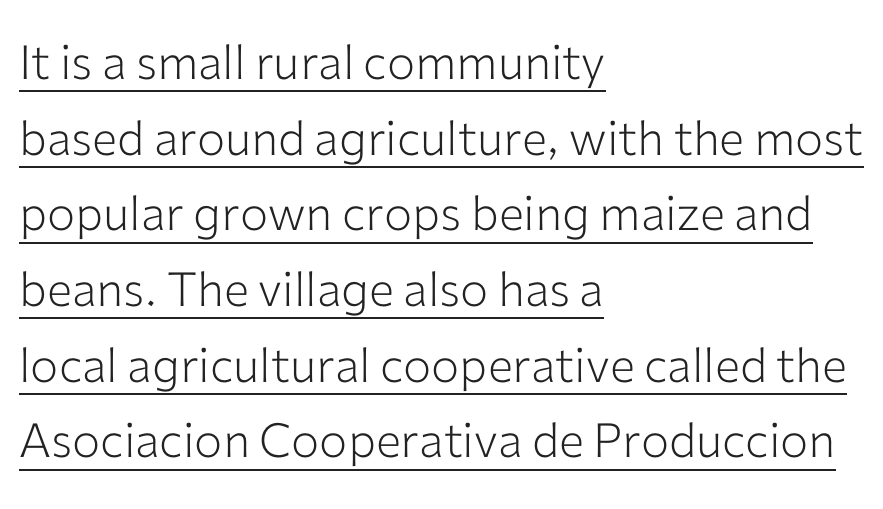
{"serif": "no", "italic": "no", "bold": "no", "weight": "light", "width": "normal", "stroke_contrast": "low", "x_height": "medium", "monospaced": "no", "underline": "yes", "align": "left", "line_spacing": "normal", "line_spacing_ratio": 1.61, "letter_spacing": "normal", "letter_spacing_em": 0.0, "glyph_px": 47}
